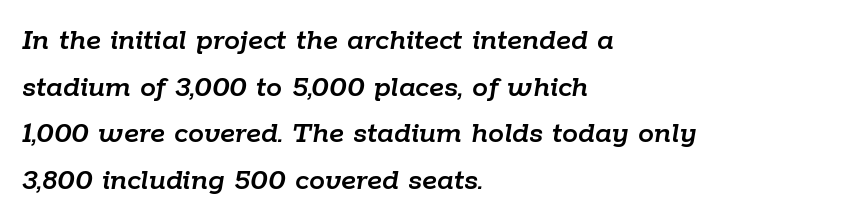
{"italic": "yes", "lean": "right", "slant_degrees": 9, "width": "normal", "stroke_contrast": "low", "x_height": "medium", "monospaced": "no", "underline": "no", "align": "left", "line_spacing": "normal", "line_spacing_ratio": 1.46, "letter_spacing": "normal", "letter_spacing_em": 0.0, "glyph_px": 32}
